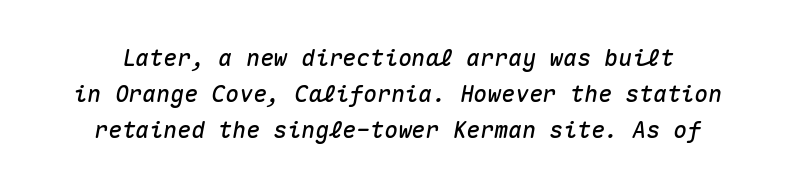
{"italic": "yes", "lean": "right", "slant_degrees": 10, "underline": "no", "line_spacing": "normal", "line_spacing_ratio": 1.56, "letter_spacing": "normal", "letter_spacing_em": 0.0, "glyph_px": 23}
